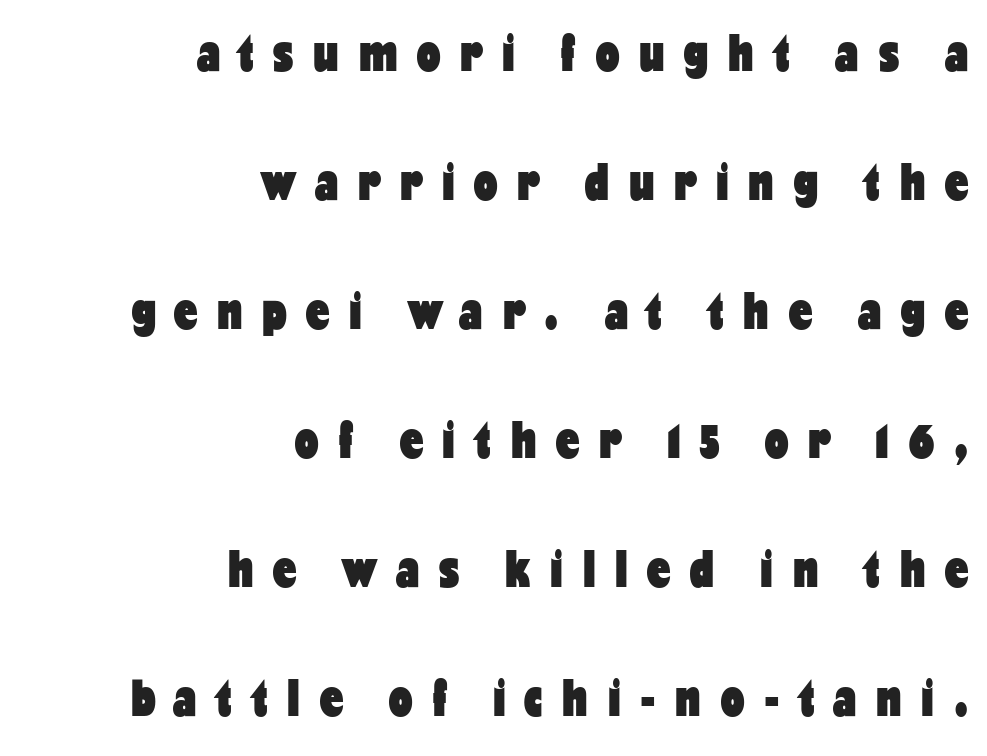
{"serif": "no", "italic": "no", "bold": "yes", "weight": "heavy", "width": "condensed", "stroke_contrast": "low", "x_height": "medium", "monospaced": "no", "underline": "no", "align": "right", "line_spacing": "loose", "line_spacing_ratio": 2.48, "letter_spacing": "wide", "letter_spacing_em": 0.38, "glyph_px": 52}
